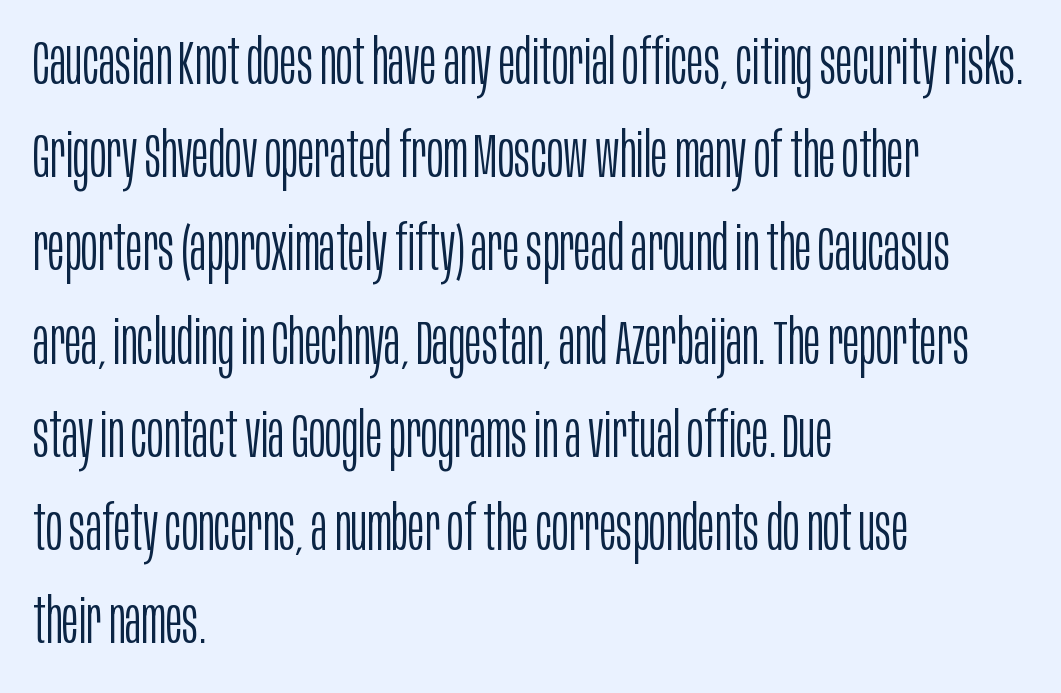
Q: Is the text bold? A: No.
Q: Is the text italic (slanted)? A: No, it is upright.
Q: Is the typeface a serif or a sans-serif typeface? A: Sans-serif.
Q: Is the text underlined? A: No.
Q: How is the paragraph aligned? A: Left-aligned.
Q: Is the spacing between letters normal or unusually wide? A: Normal.
Q: Is the spacing between lines tight, normal or loose? A: Normal.
Q: Width (condensed, normal, or wide)? A: Condensed.
Q: Stroke contrast? A: Low.
Q: x-height? A: Large.
Q: Monospaced? A: No.
